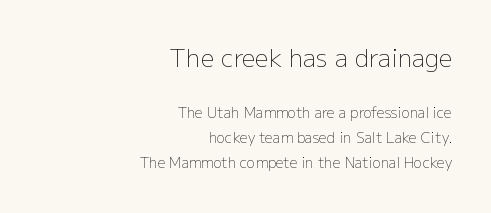
{"italic": "no", "bold": "no", "underline": "no", "align": "right", "line_spacing_ratio": 1.79, "letter_spacing": "normal", "letter_spacing_em": 0.0, "larger_block": "first", "size_ratio": 1.71, "glyph_px": 24}
